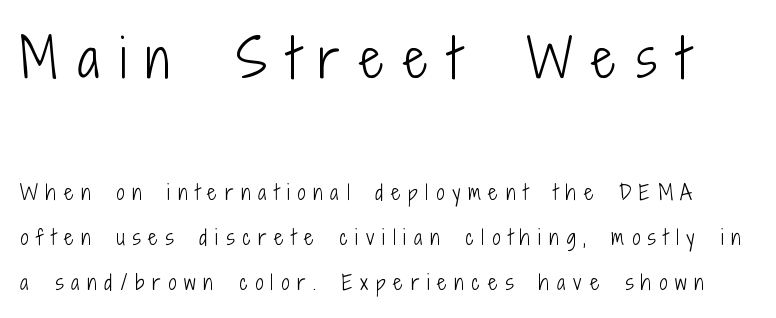
The image shows 51 px light, condensed sans-serif type, upright; set loose line spacing (2.27x), unusually wide letter spacing (+0.4 em), not underlined; the first (top) block is 2.55x larger; low stroke contrast and a medium x-height.
